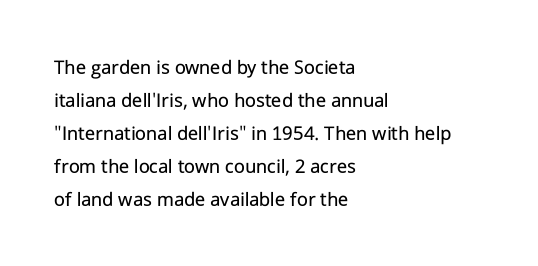
No italicization has been applied; the sample stays upright. This rendering features lettering with no underline. Summary of weight: not heavy and not bold. The typesetter chose a ragged-right arrangement here. The vertical gap from one line to the next is medium.
